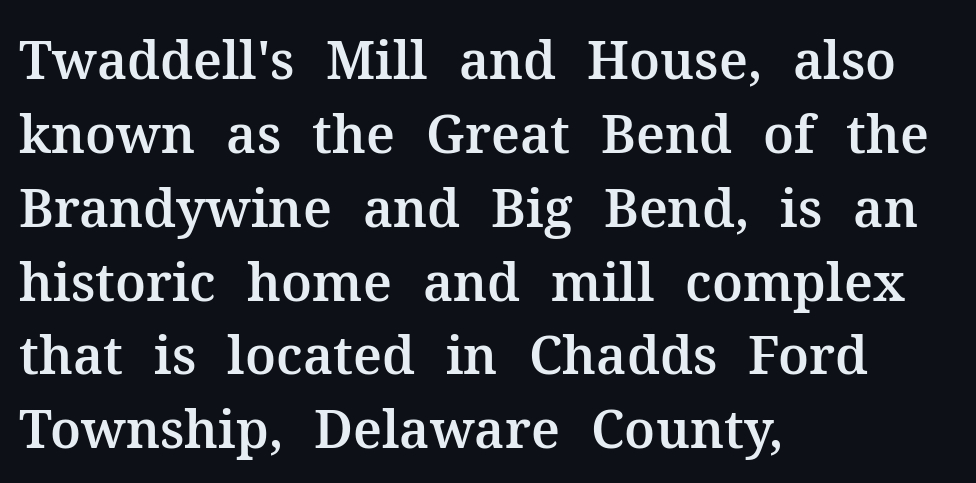
The image shows 52 px serif type, upright; set left-aligned, normal line spacing (1.42x), normal letter spacing, not underlined; medium stroke contrast and a medium x-height.
